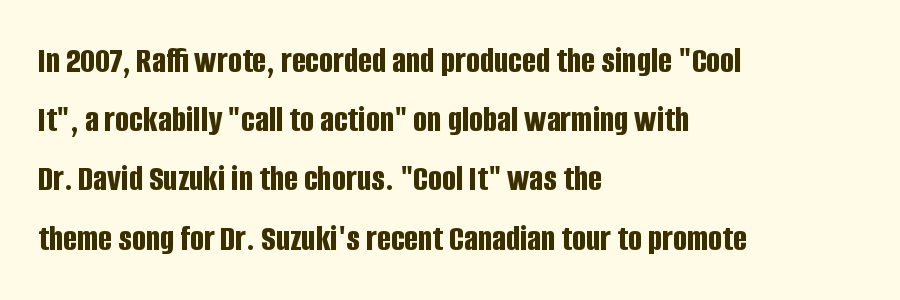
The image shows 37 px bold, condensed sans-serif type, upright; set left-aligned, normal line spacing (1.6x), normal letter spacing, not underlined; low stroke contrast and a large x-height.
